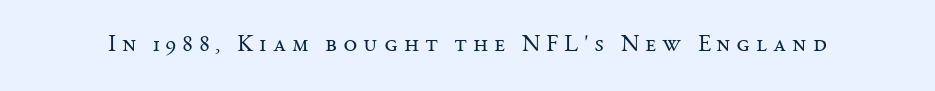
{"italic": "no", "bold": "no", "underline": "no", "letter_spacing": "wide", "letter_spacing_em": 0.24, "glyph_px": 24}
